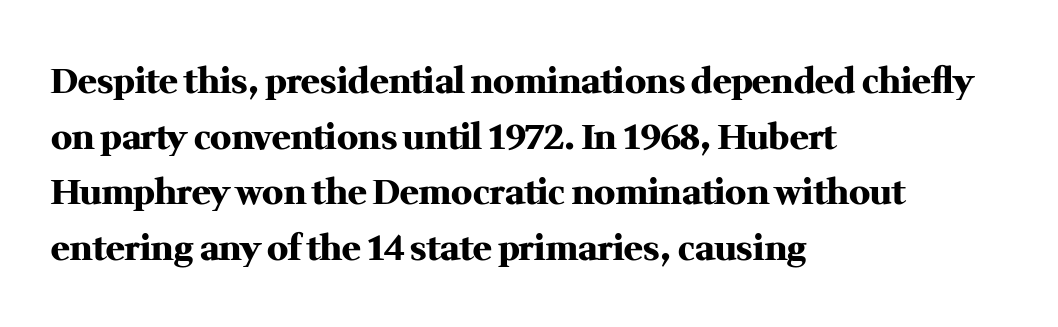
Characters remain perfectly vertical along every line. Type without underlining. Does the leading feel generous? No, just average. Is the letter spacing exaggerated? No — it looks like the ordinary default.
